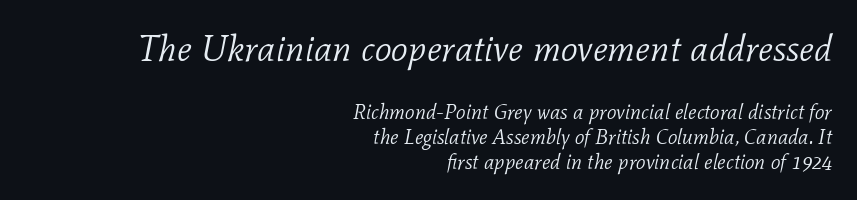
The image shows 37 px light serif type, italic (leaning right); set right-aligned, line spacing 1.18x, normal letter spacing, not underlined; the first (top) block is 1.76x larger; low stroke contrast and a medium x-height.
